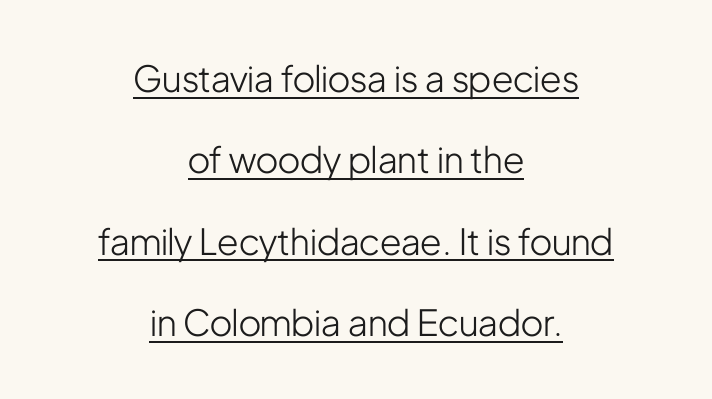
The image shows 36 px light, condensed sans-serif type, upright; set centered, loose line spacing (2.26x), normal letter spacing, underlined; low stroke contrast and a medium x-height.
